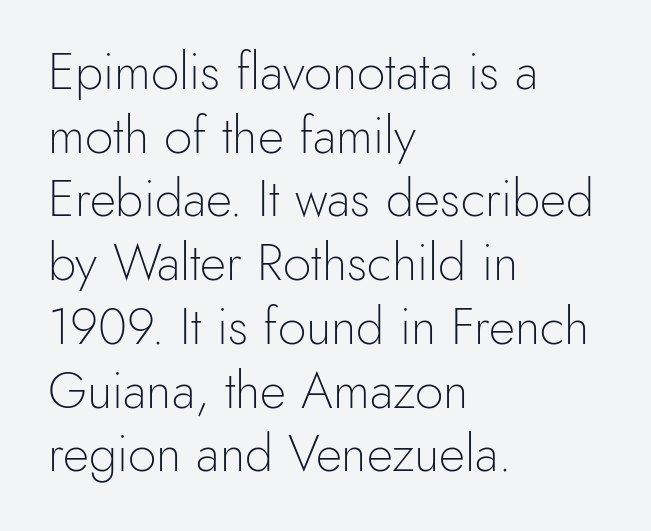
Each letter keeps its own natural width here, so spacing adapts to shape. The gaps between neighbouring characters are ordinary and unremarkable. Left-aligned paragraph, ragged on the right. Posture: vertical. This reads as an unemphasized weight, regular at the heaviest. Underlining? Definitely not there.
